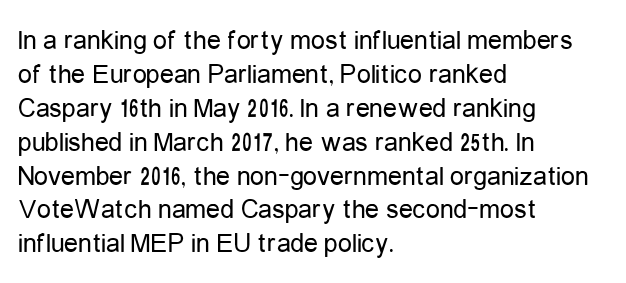
{"serif": "no", "italic": "no", "bold": "no", "weight": "regular", "width": "condensed", "stroke_contrast": "low", "x_height": "medium", "monospaced": "no", "underline": "no", "align": "left", "line_spacing_ratio": 1.21, "letter_spacing": "normal", "letter_spacing_em": 0.0, "glyph_px": 28}
